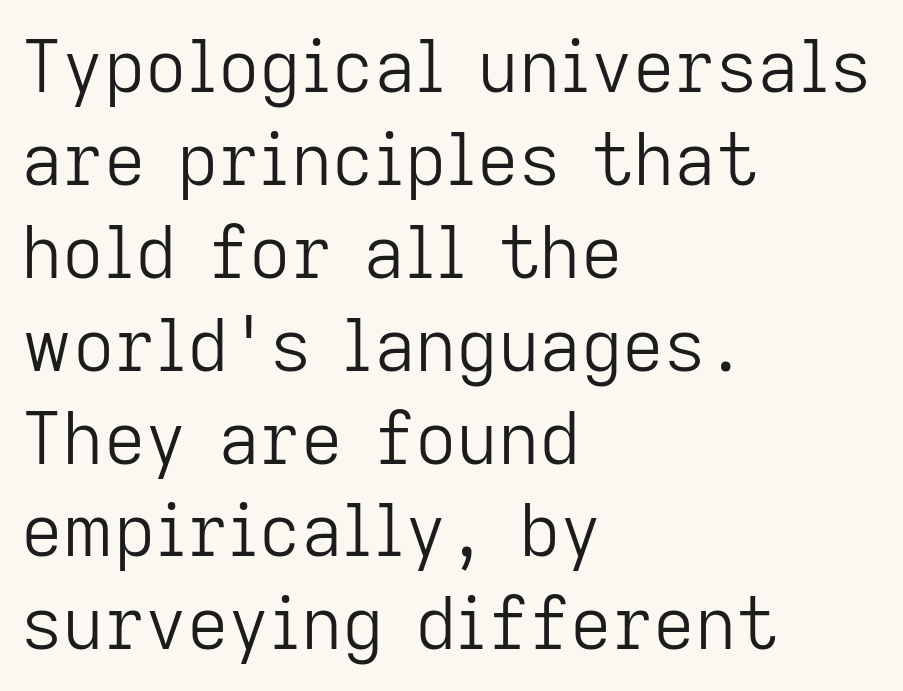
{"serif": "no", "italic": "no", "bold": "no", "weight": "light", "width": "normal", "stroke_contrast": "low", "x_height": "medium", "monospaced": "no", "underline": "no", "align": "left", "line_spacing": "normal", "line_spacing_ratio": 1.29, "letter_spacing": "normal", "letter_spacing_em": 0.0, "glyph_px": 72}
